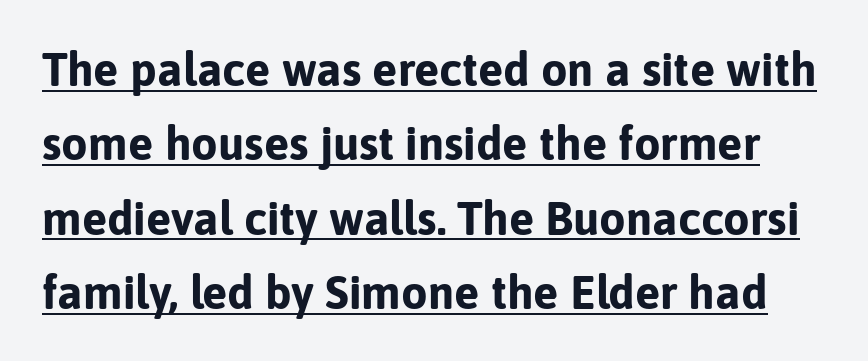
Style check: upright. The passage shown is typed in a proportional face where columns would drift. Are there feet on the stems? There aren't — it's a sans. Quick note: interline space is typical.
